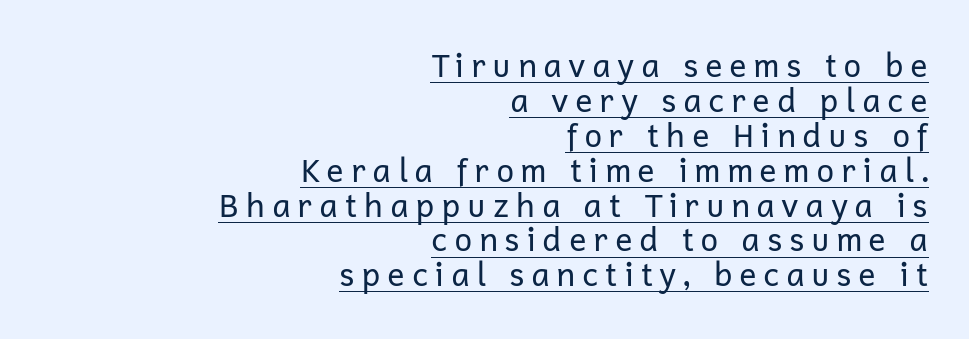
The image shows 32 px regular-weight sans-serif type, upright; set right-aligned, tight line spacing (1.09x), underlined; low stroke contrast and a medium x-height.
